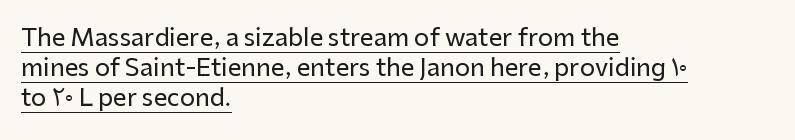
{"italic": "no", "underline": "yes", "align": "left", "line_spacing": "normal", "line_spacing_ratio": 1.26, "letter_spacing": "normal", "letter_spacing_em": 0.0, "glyph_px": 24}
